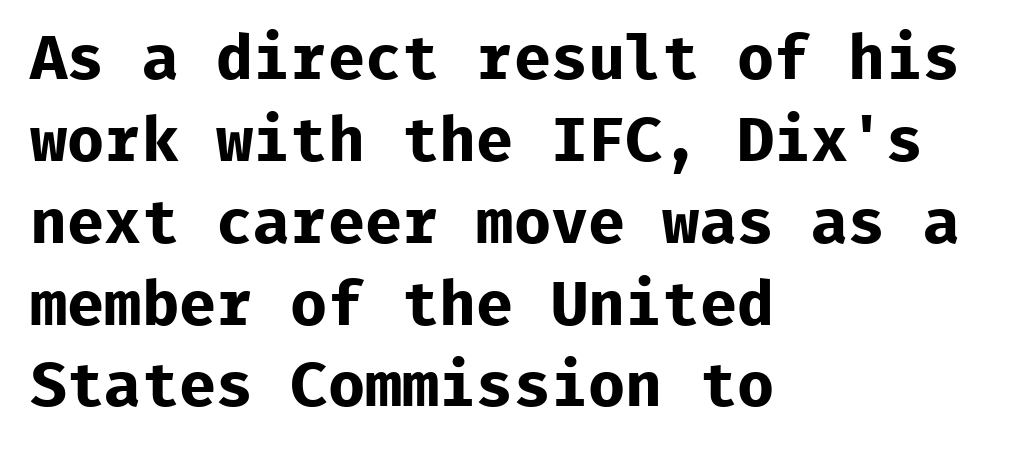
{"serif": "no", "italic": "no", "bold": "yes", "weight": "bold", "width": "normal", "stroke_contrast": "low", "x_height": "medium", "monospaced": "yes", "underline": "no", "align": "left", "line_spacing": "normal", "line_spacing_ratio": 1.32, "letter_spacing": "normal", "letter_spacing_em": 0.0, "glyph_px": 62}
